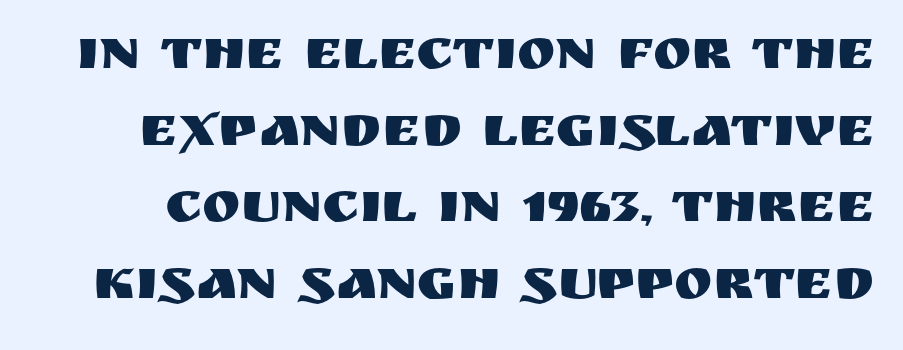
Standard letterfit; no display-style spreading of the glyphs. Spacing verdict: proportional, widths tailored to each character. How would I describe the line gaps? Plain and ordinary. The space directly below the letters is spotless.
